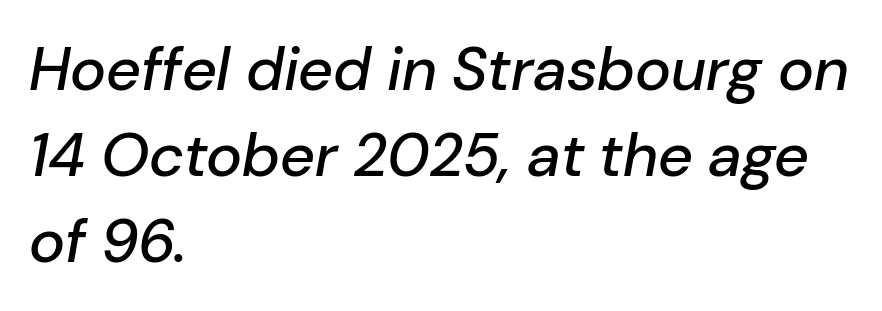
Q: Is the text italic (slanted)? A: Yes, it leans right by about 10 degrees.
Q: Is the text underlined? A: No.
Q: How is the paragraph aligned? A: Left-aligned.
Q: Is the spacing between letters normal or unusually wide? A: Normal.
Q: Is the spacing between lines tight, normal or loose? A: Normal.
Q: Width (condensed, normal, or wide)? A: Normal.
Q: Stroke contrast? A: Low.
Q: x-height? A: Medium.
Q: Monospaced? A: No.
